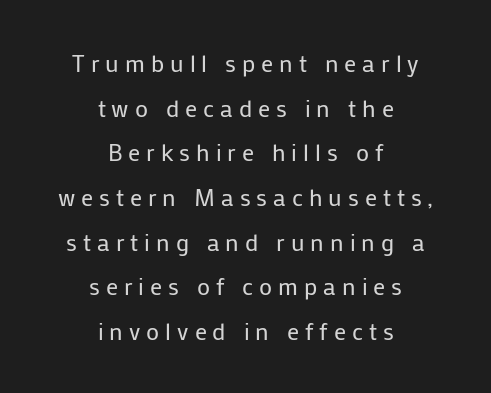
Teacher's note: observe the equal gaps on both sides — that is centered alignment. Is the type heavy? It reads as light-to-regular instead. Short note: letters widely spaced. Posture: upright roman. Each row of text sits above clean, open space.
